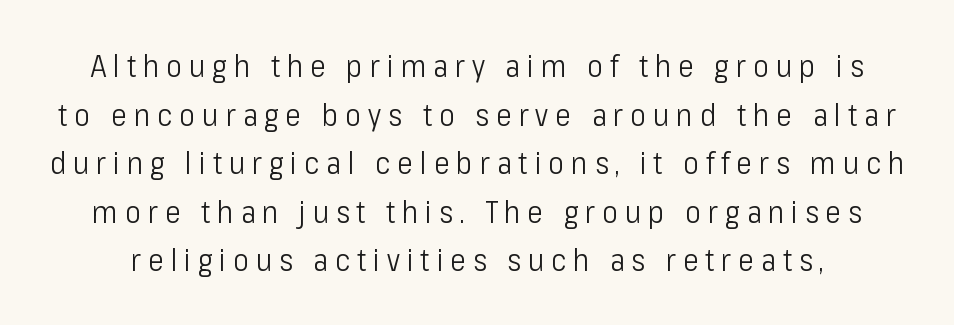
The image shows 30 px light, condensed sans-serif type, upright; set normal line spacing (1.62x), unusually wide letter spacing (+0.23 em), not underlined; low stroke contrast and a medium x-height.
